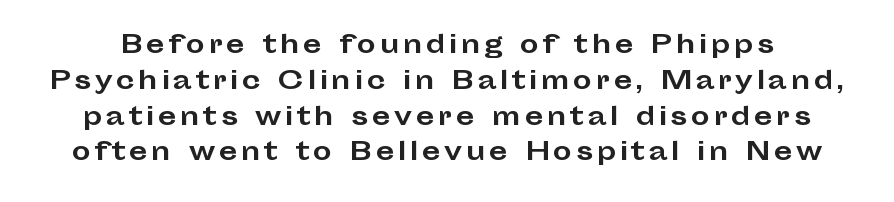
Check under the words: just untouched page. The designer left line spacing at the default. Unlike italic type, these characters show no tilt at all. Notice how thick the strokes are: this is what a full bold looks like.
